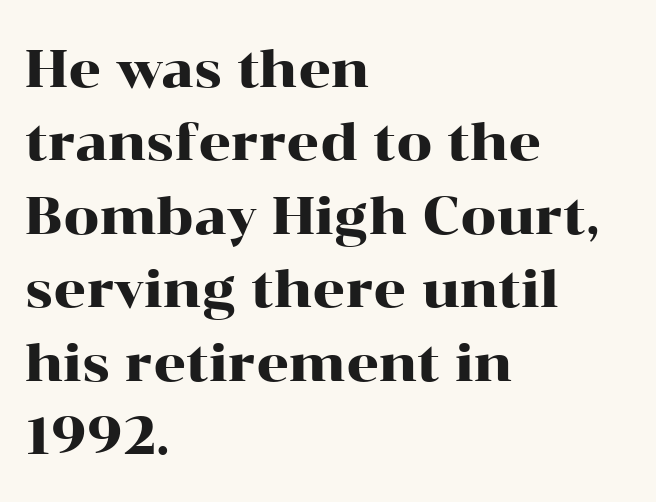
The image shows 51 px wide serif type, upright; set left-aligned, normal line spacing (1.44x), normal letter spacing, not underlined; high stroke contrast and a medium x-height.
